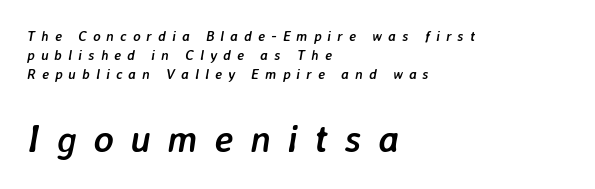
{"italic": "yes", "lean": "right", "slant_degrees": 7, "bold": "yes", "weight": "semibold", "width": "normal", "stroke_contrast": "low", "x_height": "medium", "monospaced": "no", "underline": "no", "align": "left", "line_spacing": "normal", "line_spacing_ratio": 1.34, "letter_spacing": "wide", "letter_spacing_em": 0.44, "larger_block": "second", "size_ratio": 2.71, "glyph_px": 38}
